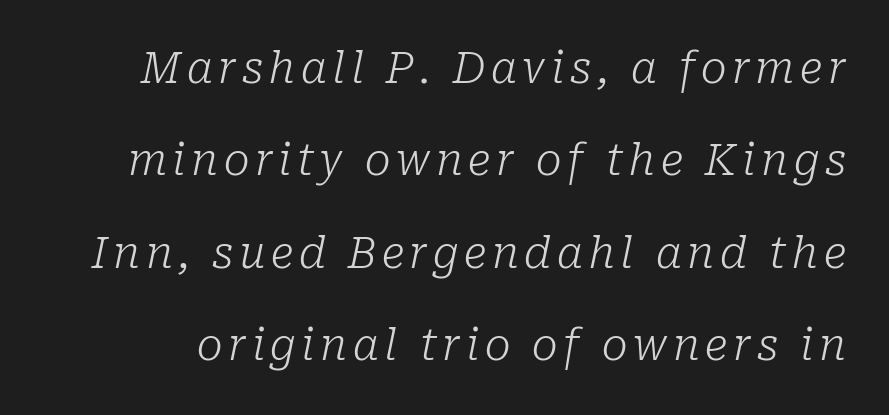
The words here are not underlined. Think standard paragraph weight, or any step lighter than that. If you drew a line through each stem, it would be angled. You could fit nearly another row in the gap between these rows. The rendering shows small feet on the letterforms — a serif design. The face used here is proportionally spaced, like ordinary book or web type.
